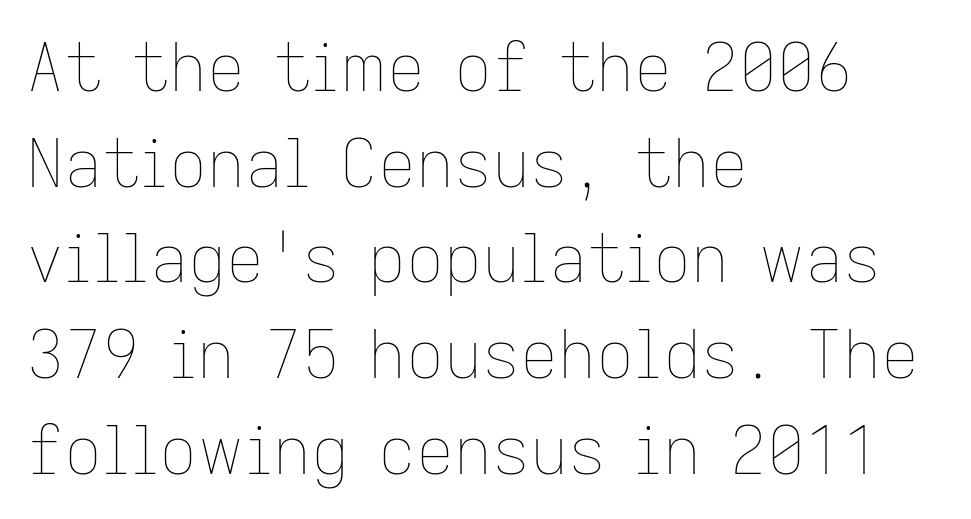
The image shows 66 px thin type, upright; set left-aligned, normal line spacing (1.45x), normal letter spacing, not underlined; low stroke contrast and a medium x-height.
